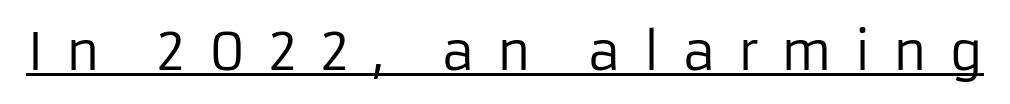
{"serif": "no", "italic": "no", "bold": "no", "weight": "regular", "width": "normal", "stroke_contrast": "low", "x_height": "medium", "monospaced": "no", "underline": "yes", "letter_spacing": "wide", "letter_spacing_em": 0.43, "glyph_px": 51}
